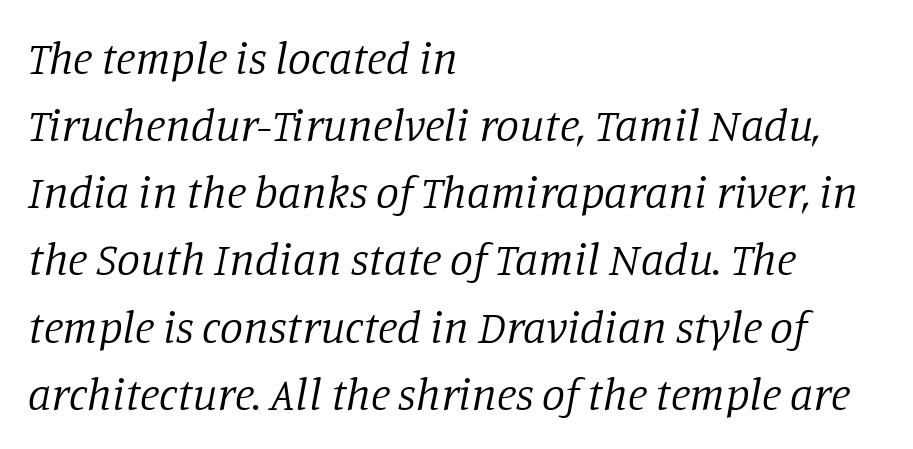
The image shows 46 px regular-weight serif type, italic (leaning right); set left-aligned, normal line spacing (1.46x), normal letter spacing, not underlined; low stroke contrast and a large x-height.
